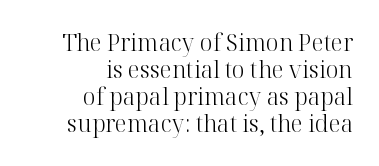
The image shows 23 px text type, upright; set right-aligned, line spacing 1.18x, normal letter spacing, not underlined.
